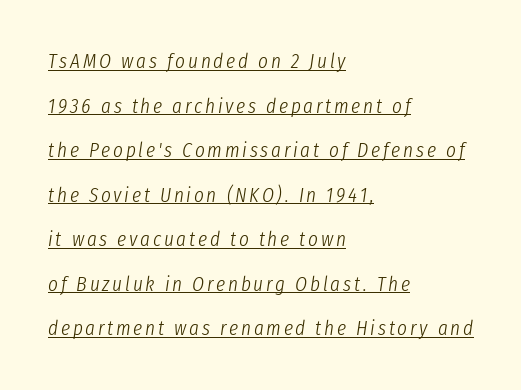
{"italic": "yes", "lean": "right", "slant_degrees": 8, "bold": "no", "underline": "yes", "align": "left", "line_spacing": "loose", "line_spacing_ratio": 2.12, "glyph_px": 21}
